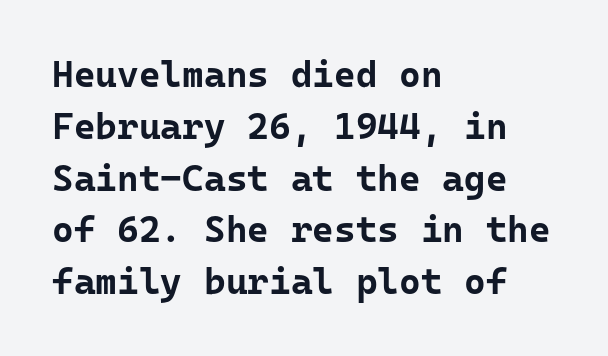
Thick stems and heavy bowls — unmistakably bold. Look at the bottom of the vertical strokes: they stop flat, with no serifs. Vertical strokes here are truly vertical. The foot of each line stays bare and open. Nothing unusual about the tracking: characters are spaced as the font intends. This block has exactly the height ordinary leading produces.
